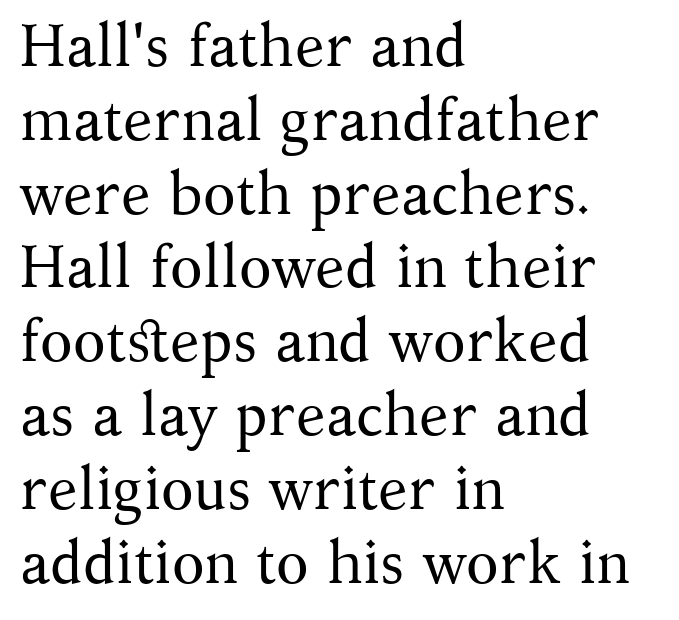
{"serif": "yes", "italic": "no", "bold": "no", "weight": "regular", "width": "normal", "stroke_contrast": "medium", "x_height": "medium", "monospaced": "no", "underline": "no", "align": "left", "line_spacing_ratio": 1.23, "letter_spacing": "normal", "letter_spacing_em": 0.0, "glyph_px": 60}
